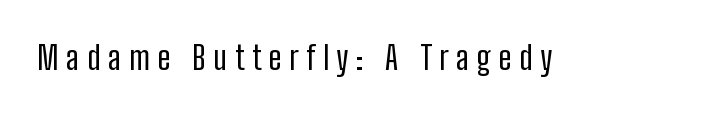
This rendering employs a face without finishing strokes, i.e., a sans-serif. The letters advance in unequal steps, a hallmark of proportional type. Characters remain perfectly vertical along every line. The strokes carry an ordinary text weight at most.
